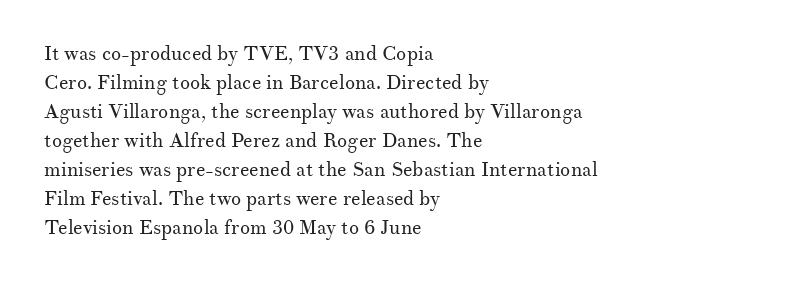
The image shows 20 px text type, upright; set left-aligned, normal line spacing (1.45x), normal letter spacing, not underlined.
